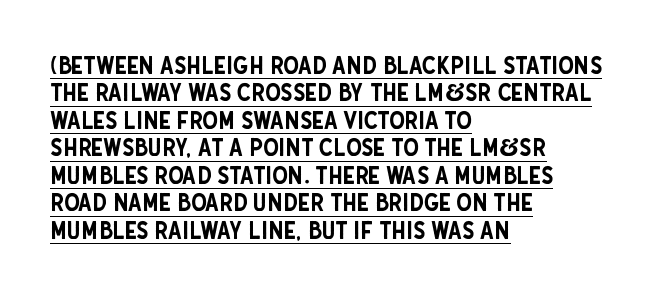
Q: Is the text italic (slanted)? A: No, it is upright.
Q: Is the text underlined? A: Yes.
Q: How is the paragraph aligned? A: Left-aligned.
Q: Is the spacing between letters normal or unusually wide? A: Normal.
Q: Is the spacing between lines tight, normal or loose? A: Tight.
